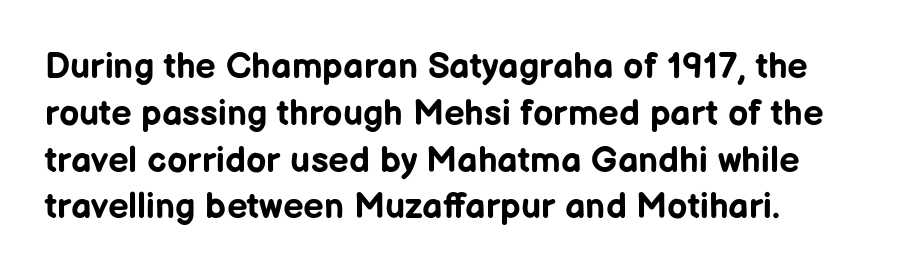
{"serif": "no", "italic": "no", "bold": "yes", "weight": "bold", "width": "normal", "stroke_contrast": "low", "x_height": "medium", "monospaced": "no", "underline": "no", "line_spacing": "normal", "line_spacing_ratio": 1.3, "letter_spacing": "normal", "letter_spacing_em": 0.0, "glyph_px": 36}
